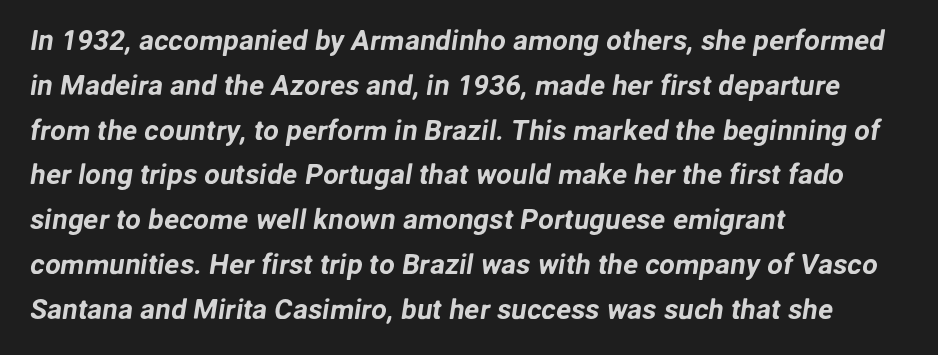
The image shows 28 px sans-serif type; set left-aligned, normal line spacing (1.6x), normal letter spacing, not underlined; low stroke contrast and a medium x-height.
